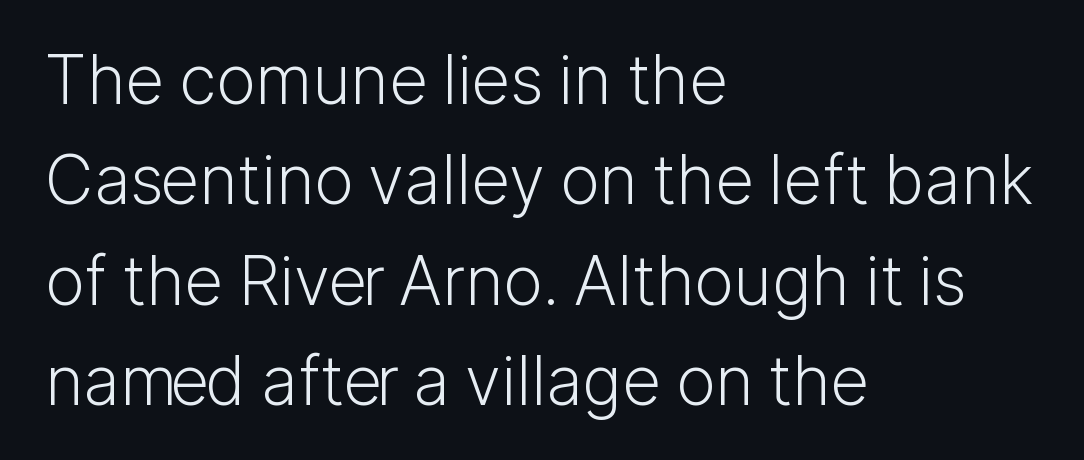
{"serif": "no", "italic": "no", "bold": "no", "weight": "light", "width": "normal", "stroke_contrast": "low", "x_height": "medium", "monospaced": "no", "underline": "no", "align": "left", "line_spacing": "normal", "line_spacing_ratio": 1.5, "letter_spacing": "normal", "letter_spacing_em": 0.0, "glyph_px": 67}
